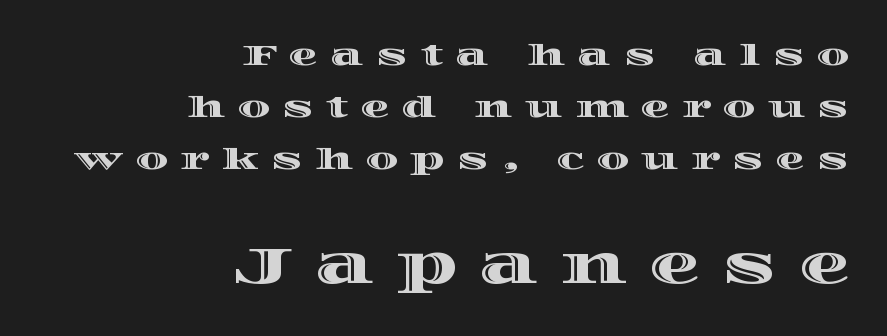
Q: Is the text italic (slanted)? A: No, it is upright.
Q: Is the text underlined? A: No.
Q: How is the paragraph aligned? A: Right-aligned.
Q: Is the spacing between letters normal or unusually wide? A: Unusually wide.
Q: Which block of text is set in a larger size, the first (top) or the second (bottom)? A: The second (bottom) one.
Q: Width (condensed, normal, or wide)? A: Wide.
Q: x-height? A: Large.
Q: Monospaced? A: No.
